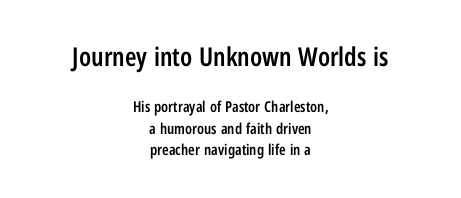
{"italic": "no", "bold": "semi", "underline": "no", "align": "center", "line_spacing": "normal", "line_spacing_ratio": 1.41, "letter_spacing": "normal", "letter_spacing_em": 0.0, "larger_block": "first", "size_ratio": 1.73, "glyph_px": 26}
